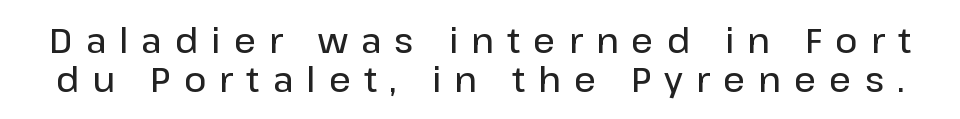
The rendering uses natural spacing where letterforms have individual widths. Type without underlining. Inter-character spacing is expanded well beyond the font's built-in metrics. Each glyph is drawn with semibold strokes, heavier than normal yet not fully bold.
